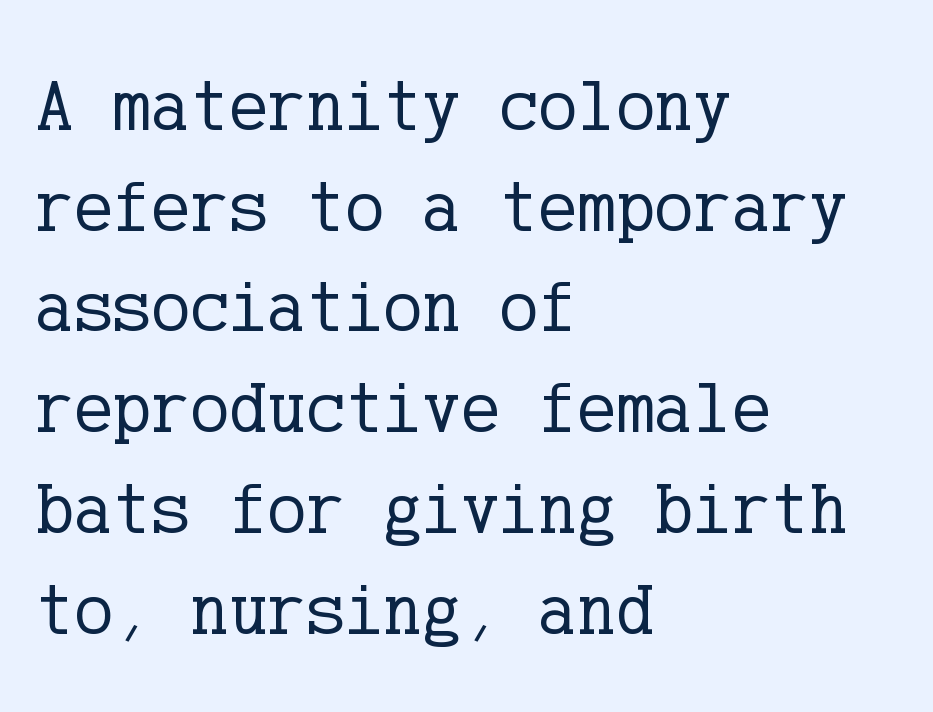
{"serif": "yes", "italic": "no", "bold": "no", "weight": "regular", "width": "normal", "stroke_contrast": "low", "x_height": "medium", "underline": "no", "align": "left", "line_spacing": "normal", "line_spacing_ratio": 1.38, "letter_spacing": "normal", "letter_spacing_em": 0.0, "glyph_px": 73}
